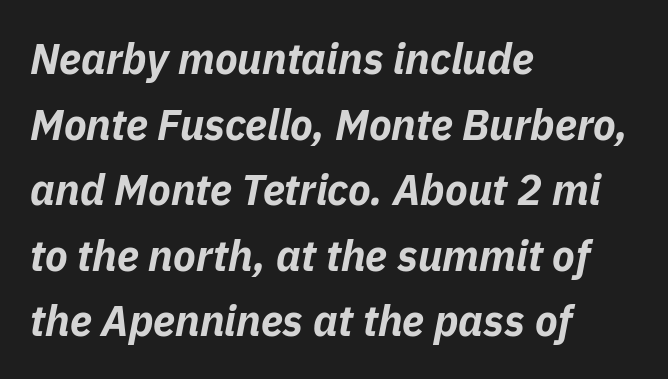
{"italic": "yes", "lean": "right", "slant_degrees": 11, "bold": "yes", "weight": "bold", "width": "normal", "stroke_contrast": "low", "x_height": "medium", "monospaced": "no", "underline": "no", "align": "left", "line_spacing": "normal", "line_spacing_ratio": 1.56, "letter_spacing": "normal", "letter_spacing_em": 0.0, "glyph_px": 42}
